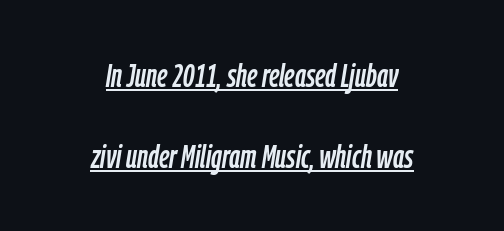
{"italic": "yes", "lean": "right", "slant_degrees": 9, "width": "condensed", "stroke_contrast": "low", "x_height": "medium", "monospaced": "no", "underline": "yes", "align": "center", "line_spacing": "loose", "line_spacing_ratio": 2.45, "letter_spacing": "normal", "letter_spacing_em": 0.0, "glyph_px": 33}
